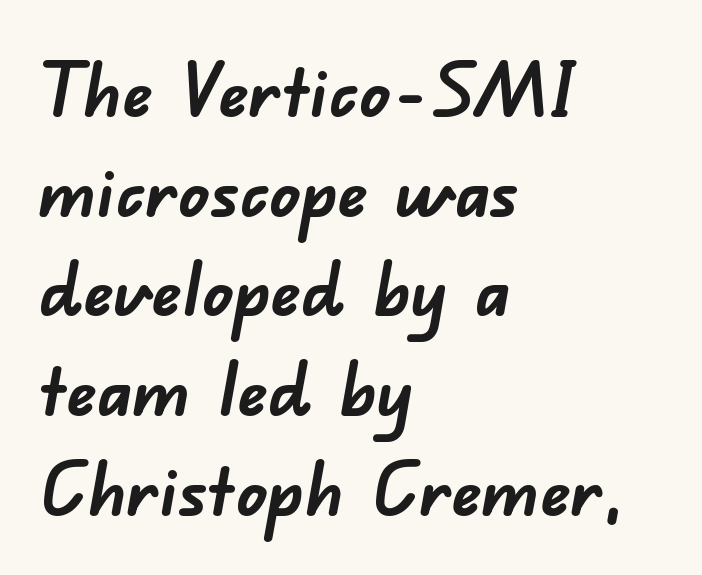
The image shows 75 px semibold sans-serif type; set left-aligned, normal line spacing (1.33x), normal letter spacing, not underlined; low stroke contrast and a small x-height.
